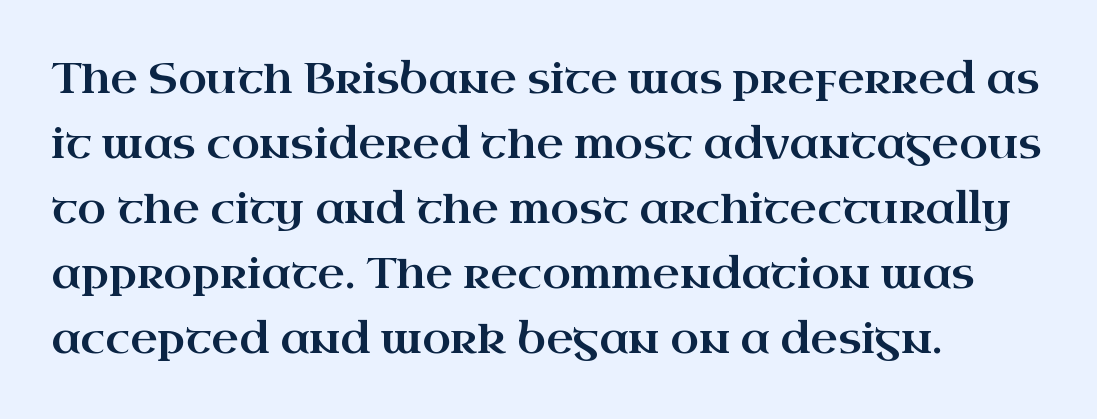
Check the space under the baseline: it is left empty. This is serif lettering, the kind often seen in printed books. Leading: standard. Compared with typical body copy, the letter spacing here is the same. Unlike italic type, these characters show no tilt at all.
